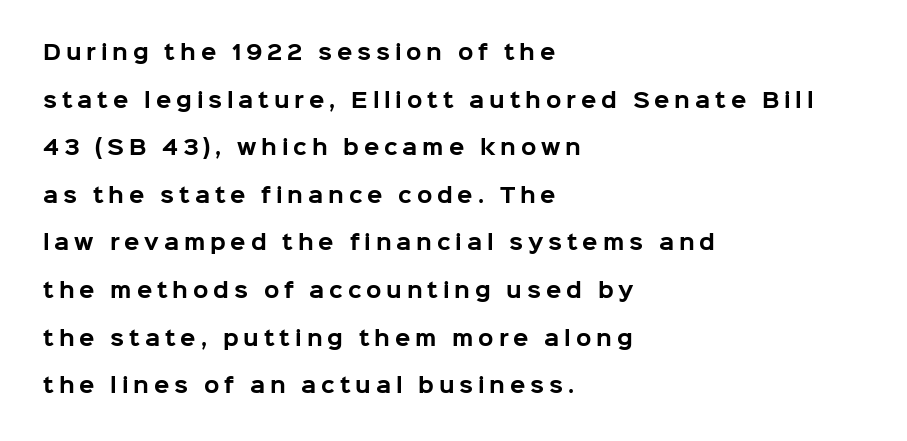
Q: Is the text bold? A: Yes.
Q: Is the text italic (slanted)? A: No, it is upright.
Q: Is the text underlined? A: No.
Q: How is the paragraph aligned? A: Left-aligned.
Q: Is the spacing between letters normal or unusually wide? A: Unusually wide.
Q: Is the spacing between lines tight, normal or loose? A: Loose.
